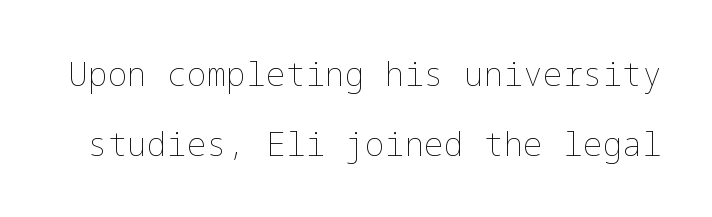
The passage shown is not underscored anywhere. Summary of weight: not heavy and not bold. Loosely led — the rows are spread out. Tall strokes in this sample are plumb rather than angled.
